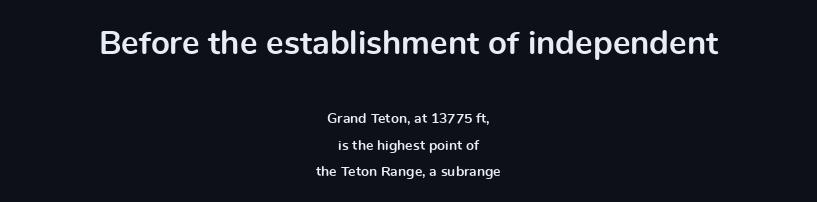
Q: Is the text bold? A: Yes.
Q: Is the text italic (slanted)? A: No, it is upright.
Q: Is the typeface a serif or a sans-serif typeface? A: Sans-serif.
Q: Is the text underlined? A: No.
Q: How is the paragraph aligned? A: Centered.
Q: Is the spacing between letters normal or unusually wide? A: Normal.
Q: Which block of text is set in a larger size, the first (top) or the second (bottom)? A: The first (top) one.
Q: Width (condensed, normal, or wide)? A: Normal.
Q: x-height? A: Medium.
Q: Monospaced? A: No.
